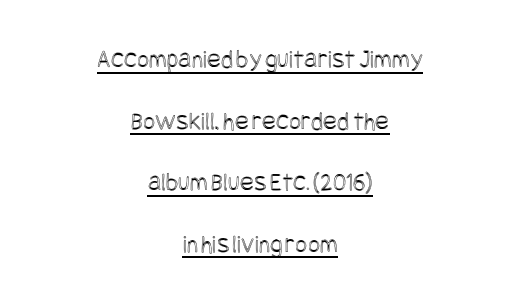
The rag falls on both sides of this text block equally. Widely set lines give the paragraph a tall, airy silhouette. Glyph-to-glyph distance matches everyday printed text. Glance below the letters and you will spot a drawn line. Rendered with straight, roman letterforms.
